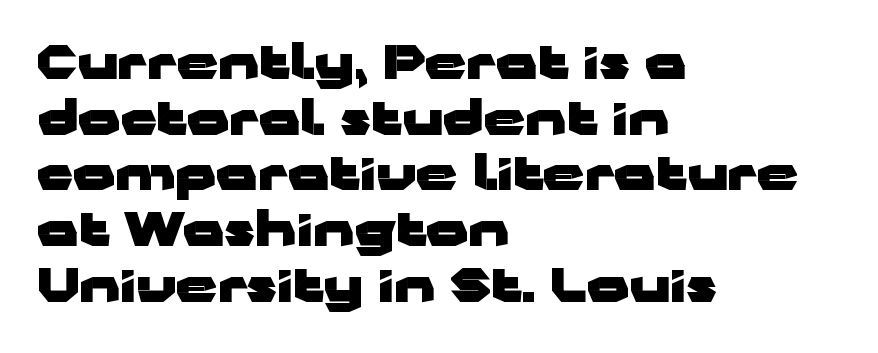
The strip under each line holds only bare page. Here the glyphs are tracked normally, forming tight word shapes. Grotesque or geometric, the face here clearly has no serifs. The specimen reads as upright at a glance.
